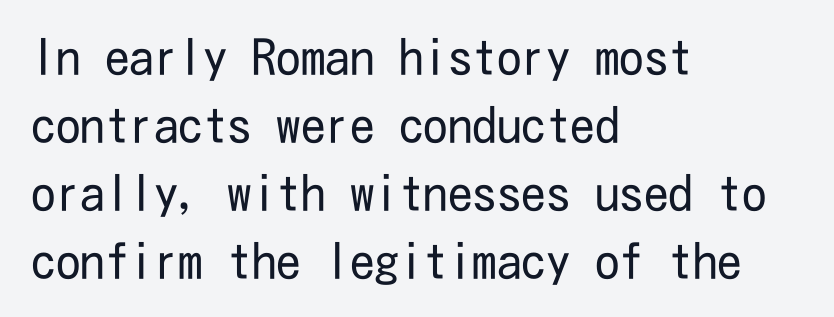
{"serif": "no", "italic": "no", "bold": "no", "weight": "regular", "width": "condensed", "stroke_contrast": "low", "x_height": "medium", "underline": "no", "align": "left", "line_spacing": "normal", "line_spacing_ratio": 1.39, "letter_spacing": "normal", "letter_spacing_em": 0.0, "glyph_px": 49}
